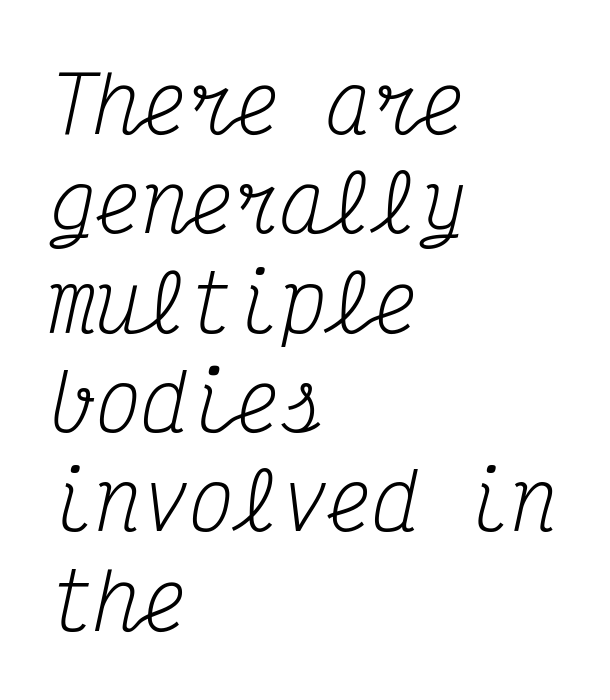
What kind of face is this? One with serifs. Short note: letters normally spaced. The baseline area is clear. This sample is left-justified, so line endings fall wherever the words run out. It's the slanting kind of type.
